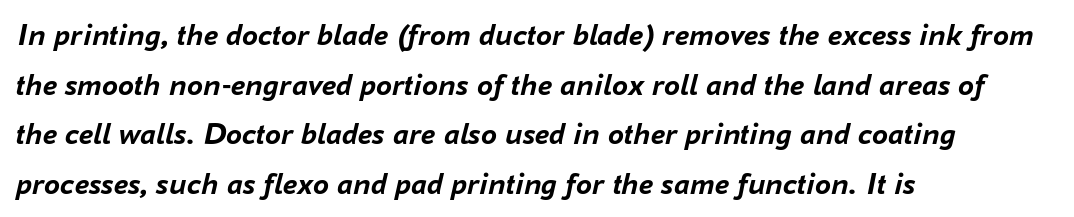
The image shows 32 px semibold type, italic (leaning right); set left-aligned, normal line spacing (1.55x), normal letter spacing, not underlined; low stroke contrast and a medium x-height.
